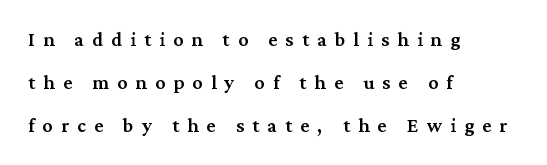
{"italic": "no", "bold": "semi", "underline": "no", "align": "left", "line_spacing": "loose", "line_spacing_ratio": 2.15, "letter_spacing": "wide", "letter_spacing_em": 0.41, "glyph_px": 20}
